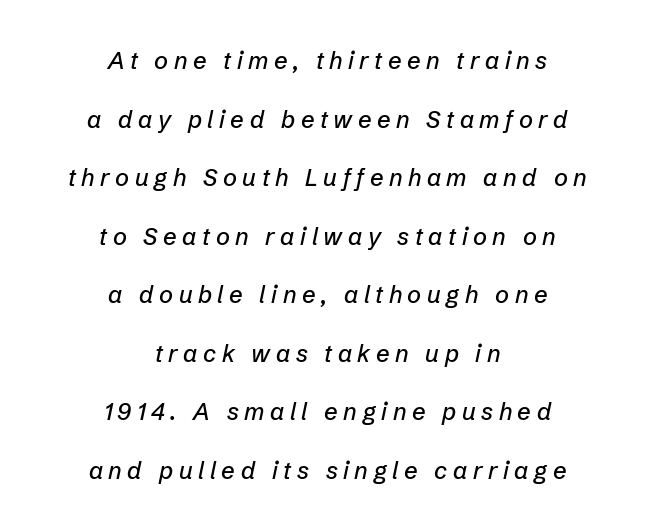
Q: Is the text italic (slanted)? A: Yes, it leans right by about 12 degrees.
Q: Is the text underlined? A: No.
Q: How is the paragraph aligned? A: Centered.
Q: Is the spacing between letters normal or unusually wide? A: Unusually wide.
Q: Is the spacing between lines tight, normal or loose? A: Loose.
